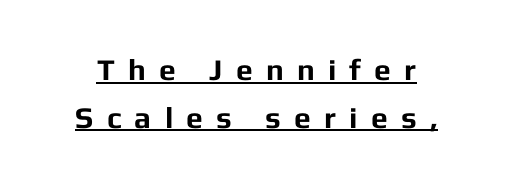
{"serif": "no", "italic": "no", "bold": "yes", "weight": "bold", "width": "normal", "stroke_contrast": "low", "x_height": "medium", "monospaced": "no", "underline": "yes", "line_spacing": "normal", "line_spacing_ratio": 1.59, "letter_spacing": "wide", "letter_spacing_em": 0.44, "glyph_px": 30}
